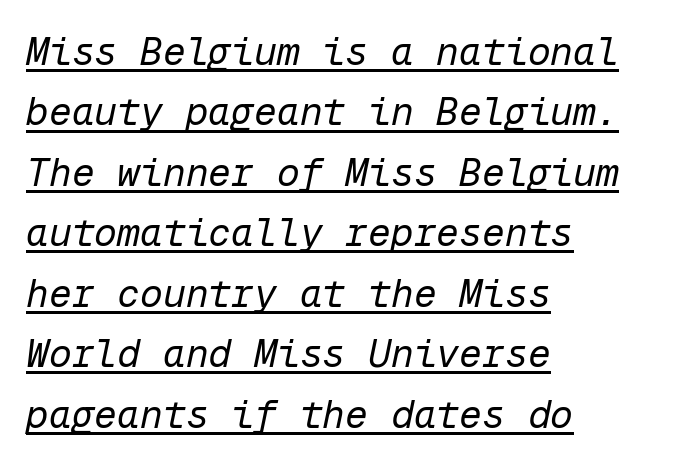
Q: Is the text bold? A: No.
Q: Is the text italic (slanted)? A: Yes, it leans right by about 12 degrees.
Q: Is the text underlined? A: Yes.
Q: How is the paragraph aligned? A: Left-aligned.
Q: Is the spacing between letters normal or unusually wide? A: Normal.
Q: Is the spacing between lines tight, normal or loose? A: Normal.
Q: Width (condensed, normal, or wide)? A: Normal.
Q: Stroke contrast? A: Low.
Q: x-height? A: Medium.
Q: Monospaced? A: Yes.
